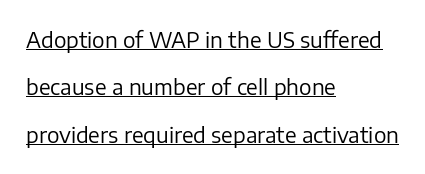
{"italic": "no", "bold": "no", "underline": "yes", "align": "left", "line_spacing": "loose", "line_spacing_ratio": 2.26, "letter_spacing": "normal", "letter_spacing_em": 0.0, "glyph_px": 21}
